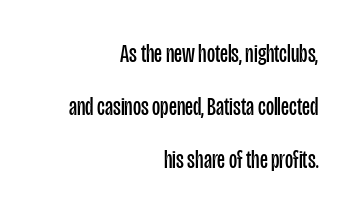
Q: Is the text bold? A: No.
Q: Is the text italic (slanted)? A: No, it is upright.
Q: Is the text underlined? A: No.
Q: How is the paragraph aligned? A: Right-aligned.
Q: Is the spacing between letters normal or unusually wide? A: Normal.
Q: Is the spacing between lines tight, normal or loose? A: Loose.
